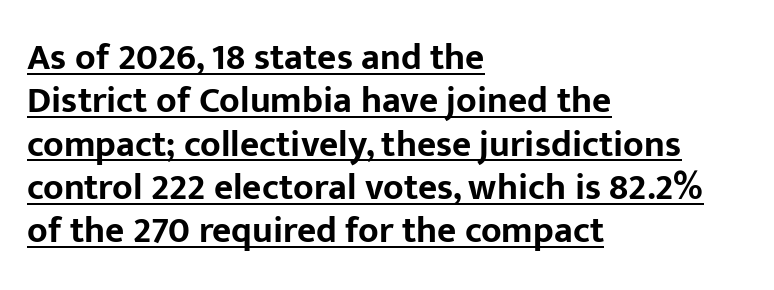
The image shows 37 px bold sans-serif type, upright; set left-aligned, line spacing 1.17x, normal letter spacing, underlined; low stroke contrast and a medium x-height.
